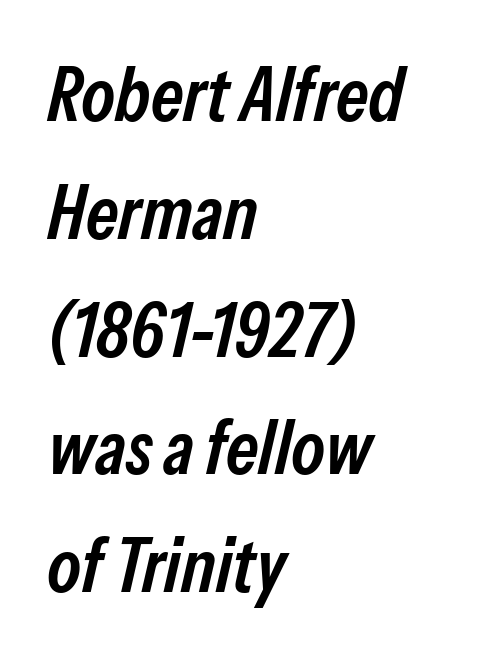
The image shows 76 px semibold, condensed type, italic (leaning right); set left-aligned, normal line spacing (1.55x), normal letter spacing, not underlined; low stroke contrast and a medium x-height.
